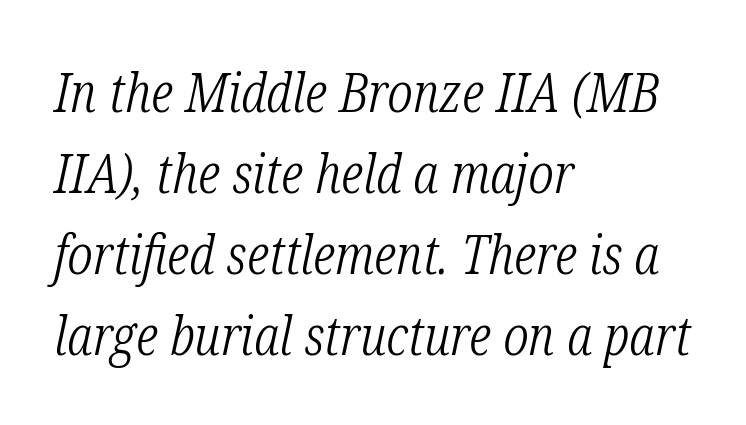
The typography opts for an oblique posture over an upright one. Underline: absent. The rendering uses a moderate line-height, typical for paragraphs. Is this a heavy cut? Hardly; it is regular or lighter.
